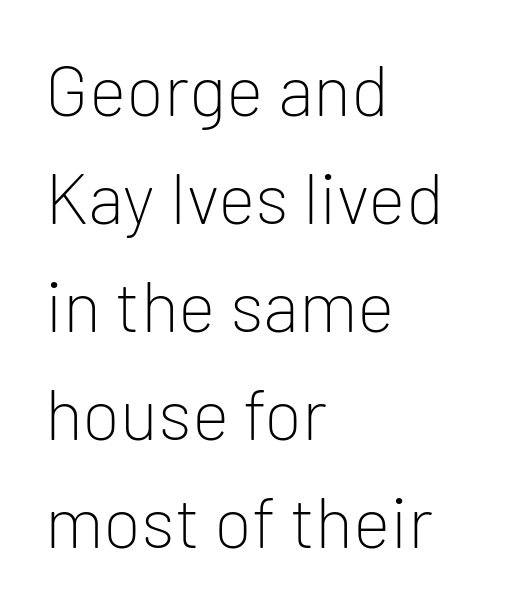
The image shows 71 px light sans-serif type, upright; set left-aligned, normal line spacing (1.52x), normal letter spacing, not underlined; low stroke contrast and a medium x-height.
